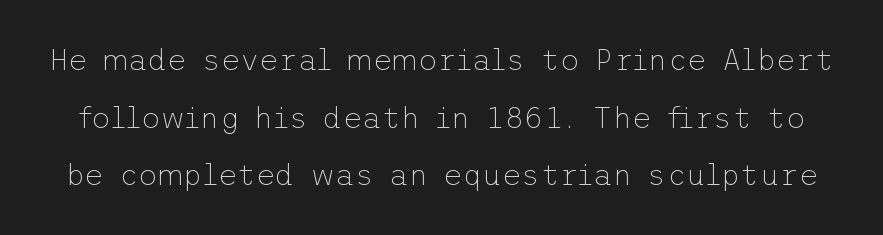
{"serif": "no", "italic": "no", "bold": "no", "weight": "thin", "width": "normal", "stroke_contrast": "low", "x_height": "medium", "underline": "no", "line_spacing": "loose", "line_spacing_ratio": 1.92, "letter_spacing": "normal", "letter_spacing_em": 0.0, "glyph_px": 30}
